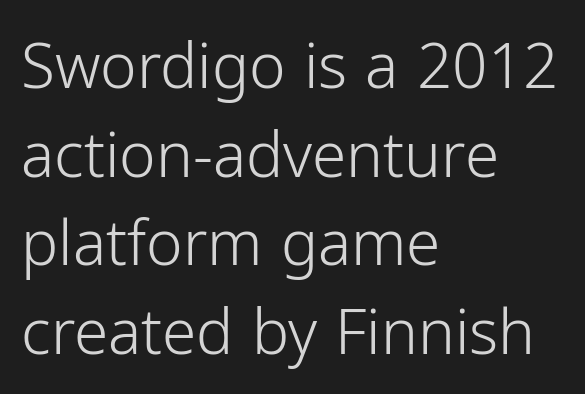
{"serif": "no", "italic": "no", "bold": "no", "weight": "light", "width": "normal", "stroke_contrast": "low", "x_height": "medium", "monospaced": "no", "underline": "no", "align": "left", "line_spacing": "normal", "line_spacing_ratio": 1.43, "letter_spacing": "normal", "letter_spacing_em": 0.0, "glyph_px": 62}
